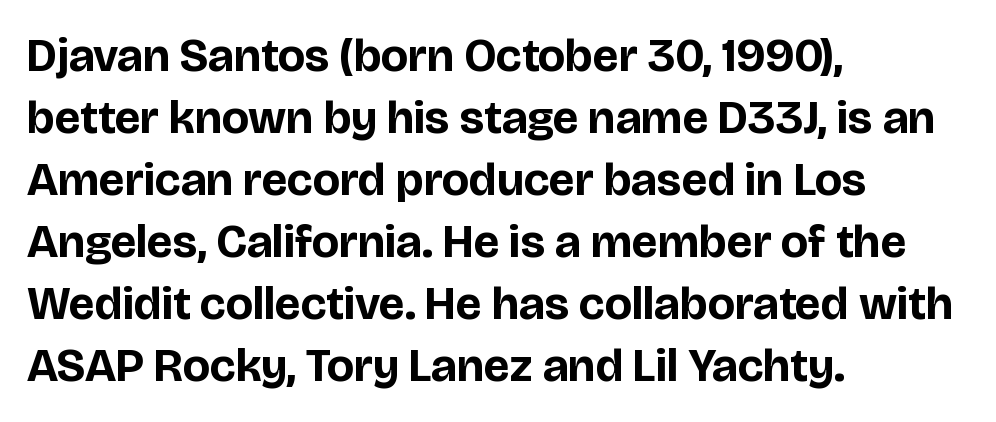
{"serif": "no", "italic": "no", "bold": "yes", "weight": "bold", "width": "normal", "stroke_contrast": "low", "x_height": "large", "monospaced": "no", "underline": "no", "align": "left", "line_spacing": "normal", "line_spacing_ratio": 1.32, "letter_spacing": "normal", "letter_spacing_em": 0.0, "glyph_px": 47}
